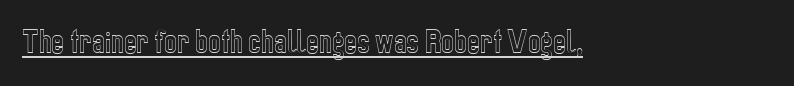
{"italic": "no", "underline": "yes", "align": "left", "letter_spacing": "normal", "letter_spacing_em": 0.0, "glyph_px": 27}
